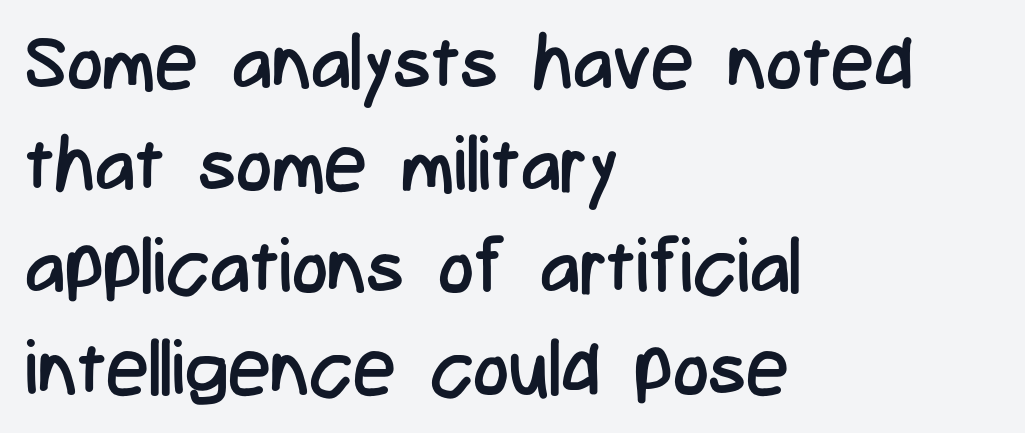
The image shows 76 px regular-weight, condensed sans-serif type, upright; set left-aligned, normal line spacing (1.34x), normal letter spacing, not underlined; low stroke contrast and a medium x-height.
